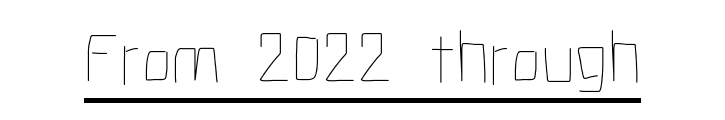
{"italic": "no", "bold": "no", "weight": "thin", "width": "condensed", "stroke_contrast": "low", "x_height": "medium", "monospaced": "no", "underline": "yes", "letter_spacing": "normal", "letter_spacing_em": 0.0, "glyph_px": 77}
